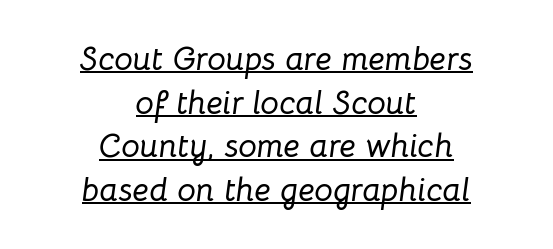
These characters rest on top of a visible drawn line. The setting favours the middle, as headings and verse often do. This rendering leaves character spacing at its baseline value. Is this a fixed-width face? No — the glyphs have proportional, varying widths. Quick note: italic. The block of text has a typical density, with ordinary space between rows.
